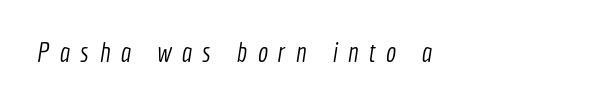
Check under the words: just untouched page. The tracking reads as deliberately expanded to a designer's eye. The weight would be labelled regular, book, light, or lighter still.
